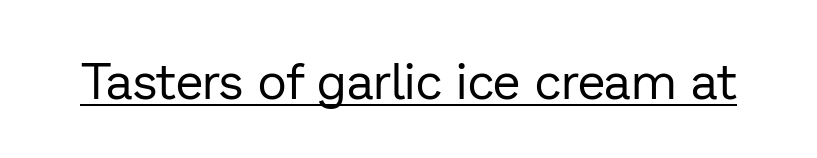
{"serif": "no", "italic": "no", "bold": "no", "weight": "regular", "width": "normal", "stroke_contrast": "low", "x_height": "medium", "monospaced": "no", "underline": "yes", "letter_spacing": "normal", "letter_spacing_em": 0.0, "glyph_px": 50}
